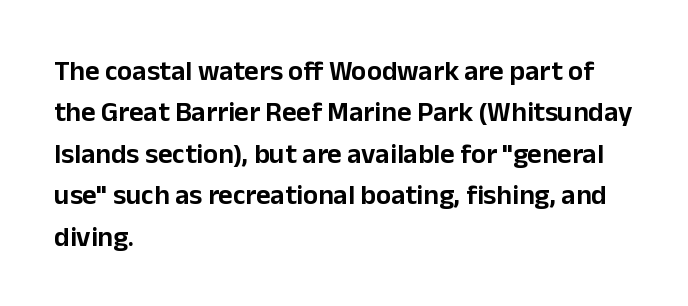
Left-aligned paragraph, ragged on the right. Notice how the stems are strictly vertical — no italics here. Varying glyph widths throughout — classic text-font behaviour. This block has exactly the height ordinary leading produces. Stroke terminals: plain, sans-serif. Glyph-to-glyph distance matches everyday printed text.
